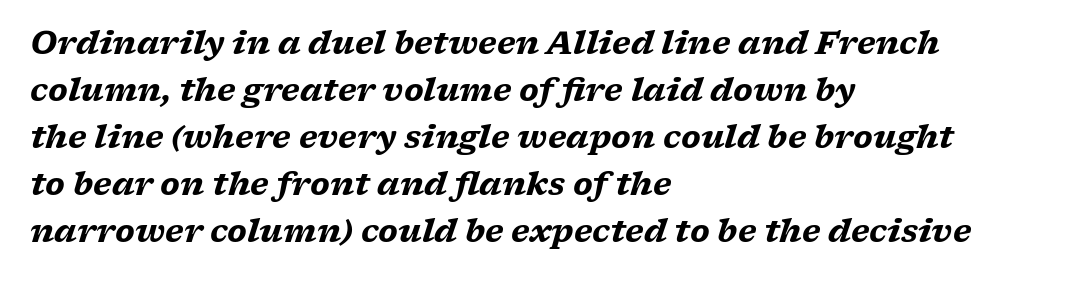
Q: Is the text bold? A: Yes.
Q: Is the text italic (slanted)? A: Yes, it leans right by about 17 degrees.
Q: Is the typeface a serif or a sans-serif typeface? A: Serif.
Q: Is the text underlined? A: No.
Q: How is the paragraph aligned? A: Left-aligned.
Q: Is the spacing between letters normal or unusually wide? A: Normal.
Q: Is the spacing between lines tight, normal or loose? A: Normal.
Q: Width (condensed, normal, or wide)? A: Wide.
Q: Stroke contrast? A: Low.
Q: x-height? A: Medium.
Q: Monospaced? A: No.
